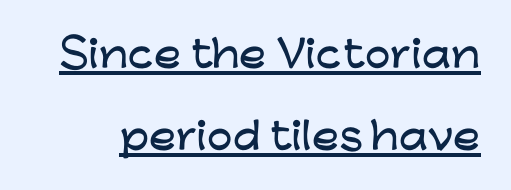
Is there any slant? The stems are plumb. Beneath each row of characters lies a ruled line. The glyphs in this specimen are sans serif. Honestly, the rows look like they've been pulled way apart. Looks like regular typesetting: each glyph gets only the width it needs.
